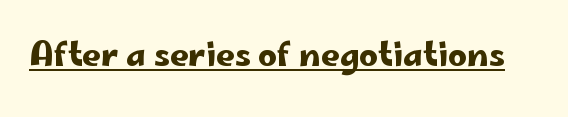
Examine the stroke ends and you'll find no serifs. The font's upright variant was chosen for this text. Descenders here cross a horizontal rule under the line. Caption: standard tracking, unaltered. A typesetter would call this proportional, since set widths differ per character.
